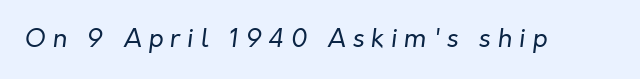
{"italic": "yes", "lean": "right", "slant_degrees": 7, "bold": "no", "underline": "no", "letter_spacing": "wide", "letter_spacing_em": 0.27, "glyph_px": 25}
